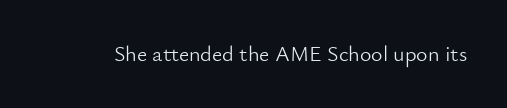
{"italic": "no", "bold": "no", "underline": "no", "letter_spacing": "normal", "letter_spacing_em": 0.0, "glyph_px": 22}
